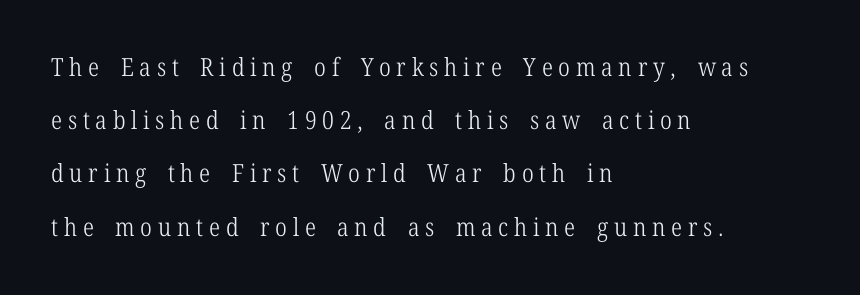
{"italic": "no", "bold": "no", "underline": "no", "align": "left", "line_spacing": "loose", "line_spacing_ratio": 2.13, "letter_spacing": "wide", "letter_spacing_em": 0.23, "glyph_px": 25}
